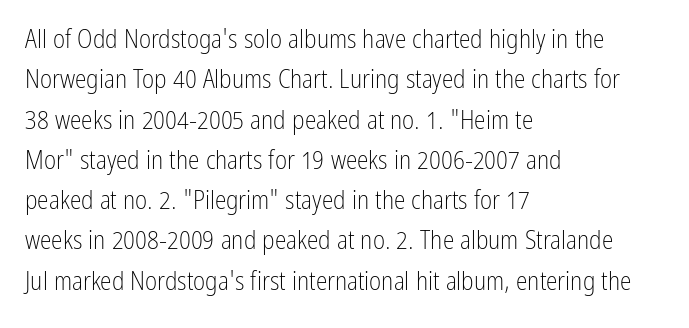
{"italic": "no", "bold": "no", "underline": "no", "align": "left", "line_spacing": "normal", "line_spacing_ratio": 1.55, "letter_spacing": "normal", "letter_spacing_em": 0.0, "glyph_px": 26}
